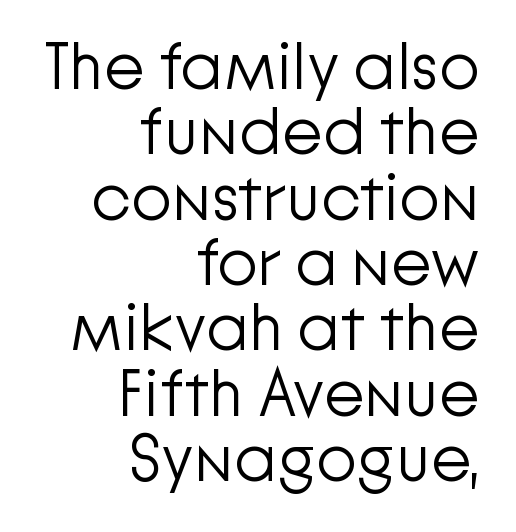
Q: Is the text bold? A: No.
Q: Is the text italic (slanted)? A: No, it is upright.
Q: Is the typeface a serif or a sans-serif typeface? A: Sans-serif.
Q: Is the text underlined? A: No.
Q: How is the paragraph aligned? A: Right-aligned.
Q: Is the spacing between letters normal or unusually wide? A: Normal.
Q: Is the spacing between lines tight, normal or loose? A: Tight.
Q: Width (condensed, normal, or wide)? A: Normal.
Q: Stroke contrast? A: Low.
Q: x-height? A: Medium.
Q: Monospaced? A: No.
